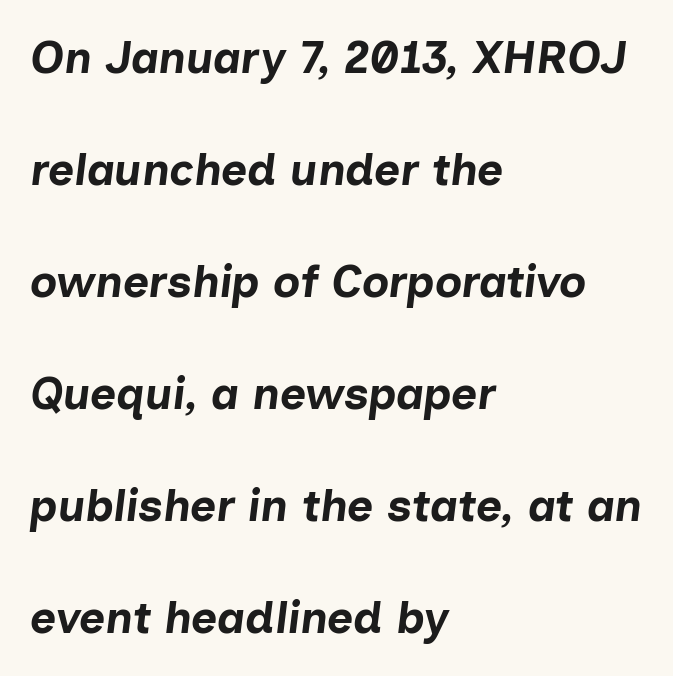
Heavy, bold letterforms. Style check: oblique. Descender tails drop into unmarked territory. Reading down the column, the eye jumps a long way to each next line. A student would call this left alignment; a typographer would say flush left, rag right.
